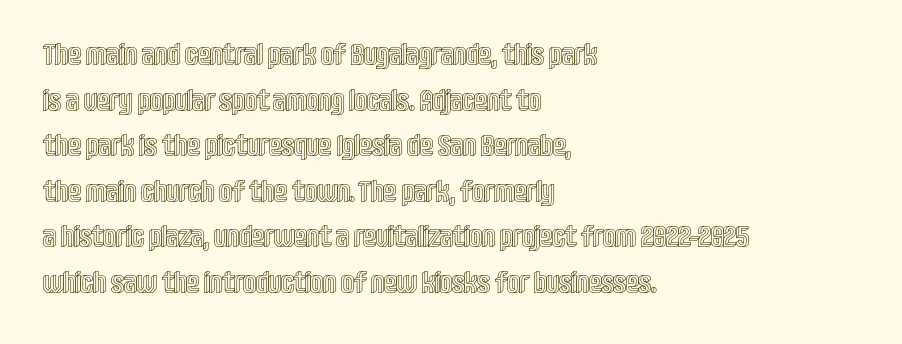
Q: Is the text italic (slanted)? A: No, it is upright.
Q: Is the text underlined? A: No.
Q: How is the paragraph aligned? A: Left-aligned.
Q: Is the spacing between letters normal or unusually wide? A: Normal.
Q: Is the spacing between lines tight, normal or loose? A: Normal.
Q: Width (condensed, normal, or wide)? A: Condensed.
Q: x-height? A: Large.
Q: Monospaced? A: No.
